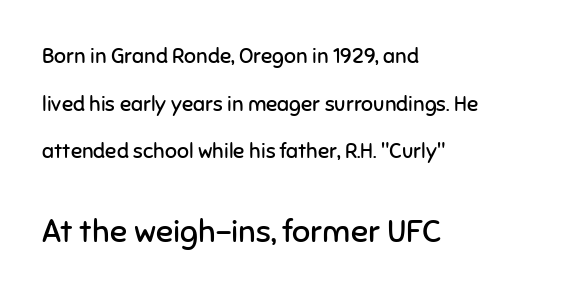
Q: Is the text bold? A: No.
Q: Is the text italic (slanted)? A: No, it is upright.
Q: Is the typeface a serif or a sans-serif typeface? A: Sans-serif.
Q: Is the text underlined? A: No.
Q: How is the paragraph aligned? A: Left-aligned.
Q: Is the spacing between letters normal or unusually wide? A: Normal.
Q: Is the spacing between lines tight, normal or loose? A: Loose.
Q: Which block of text is set in a larger size, the first (top) or the second (bottom)? A: The second (bottom) one.
Q: Width (condensed, normal, or wide)? A: Normal.
Q: Stroke contrast? A: Low.
Q: x-height? A: Medium.
Q: Monospaced? A: No.
